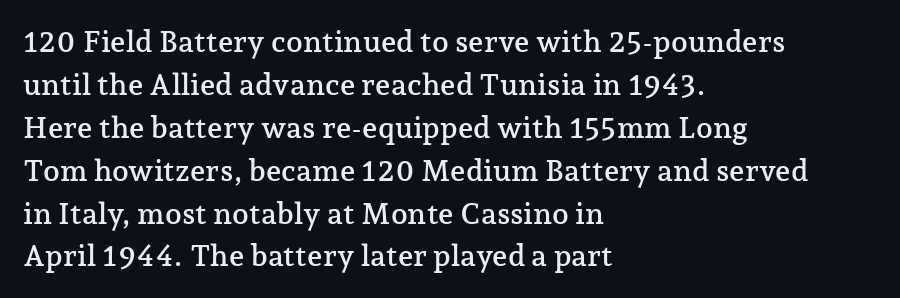
Q: Is the text italic (slanted)? A: No, it is upright.
Q: Is the typeface a serif or a sans-serif typeface? A: Serif.
Q: Is the text underlined? A: No.
Q: How is the paragraph aligned? A: Left-aligned.
Q: Is the spacing between letters normal or unusually wide? A: Normal.
Q: Is the spacing between lines tight, normal or loose? A: Normal.
Q: Width (condensed, normal, or wide)? A: Normal.
Q: Stroke contrast? A: Low.
Q: x-height? A: Medium.
Q: Monospaced? A: No.
